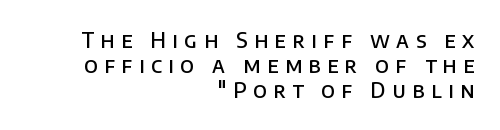
The image shows 21 px text type, upright; set right-aligned, line spacing 1.2x, unusually wide letter spacing (+0.31 em), not underlined.
